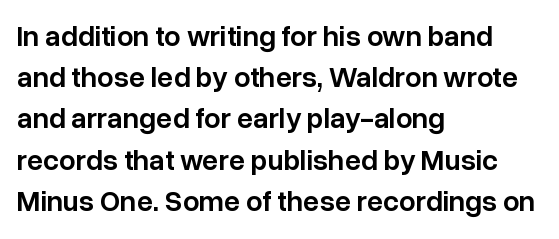
Weight: semibold (demi). The paragraph shown leans on its left margin. Is there much room between lines? A standard amount, neither cramped nor airy. The tracking reads as untouched default to a designer's eye. This sample has the flowing, uneven cadence of proportional lettering. This is roman type, the default non-slanted kind.
